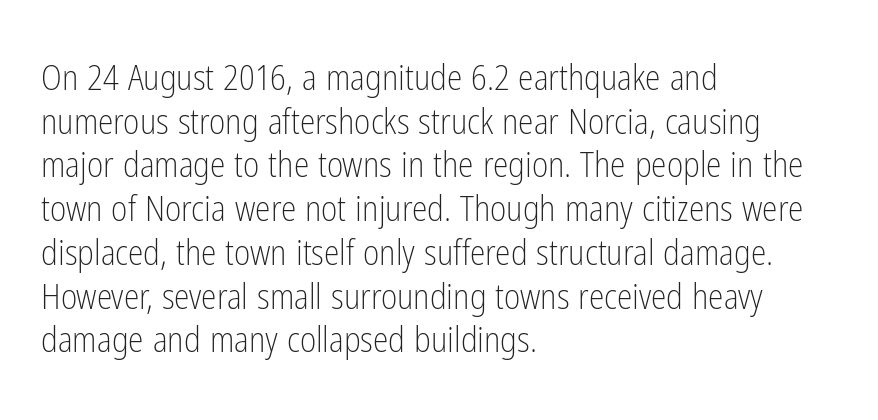
You could not count columns in this text — the font is proportionally spaced. Normally led — the rows are evenly, conventionally spaced. A quiet, ordinary-to-light weight characterises the typeface. Unlike a traditional serif, this face leaves its strokes unadorned.
